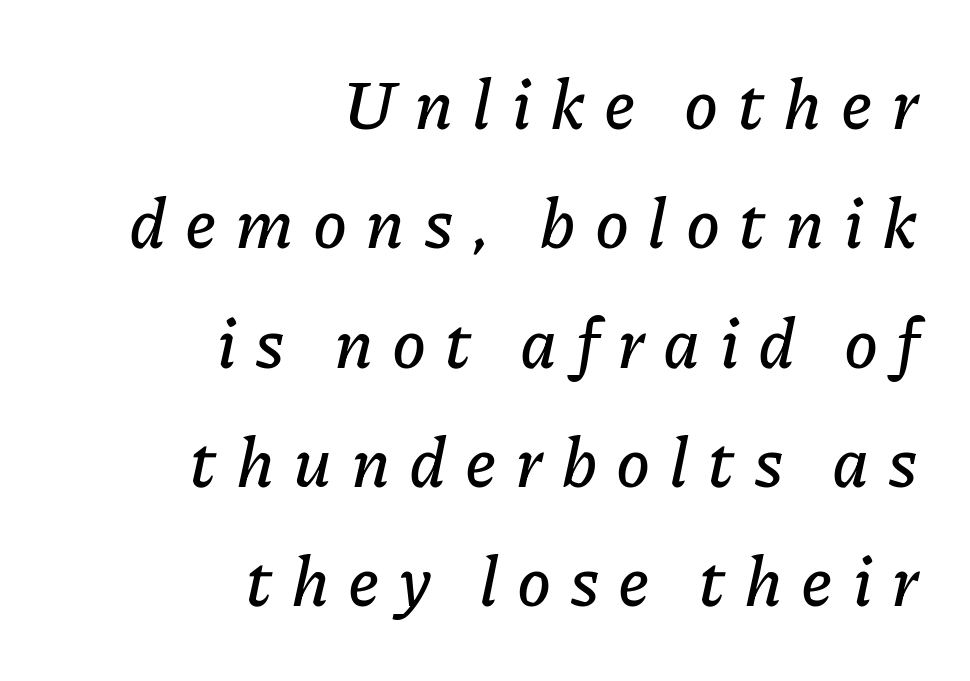
Q: Is the text italic (slanted)? A: Yes, it leans right by about 11 degrees.
Q: Is the text underlined? A: No.
Q: How is the paragraph aligned? A: Right-aligned.
Q: Is the spacing between letters normal or unusually wide? A: Unusually wide.
Q: Width (condensed, normal, or wide)? A: Normal.
Q: Stroke contrast? A: Low.
Q: x-height? A: Medium.
Q: Monospaced? A: No.
